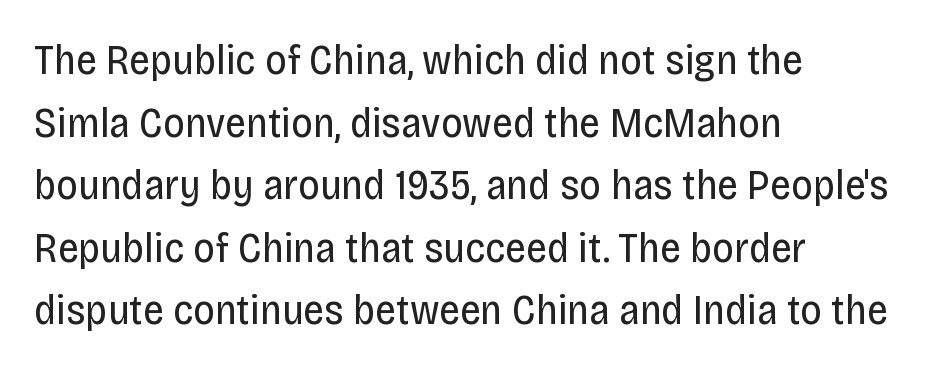
Varying glyph widths throughout — classic text-font behaviour. The type sits square on the baseline with zero lean. The strokes are not fattened; the text isn't bold. There is no visible air inserted between adjacent glyphs.
